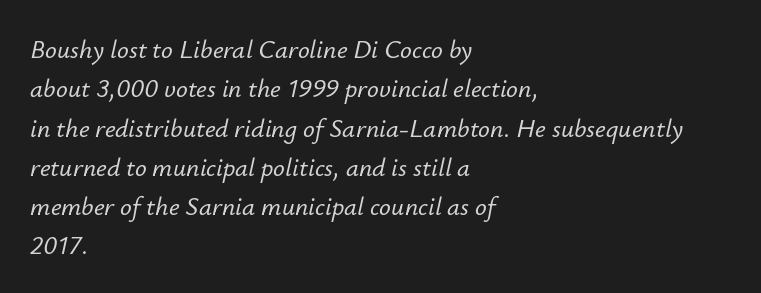
Q: Is the text italic (slanted)? A: Yes, it leans right by about 12 degrees.
Q: Is the text underlined? A: No.
Q: How is the paragraph aligned? A: Left-aligned.
Q: Is the spacing between letters normal or unusually wide? A: Normal.
Q: Is the spacing between lines tight, normal or loose? A: Normal.
